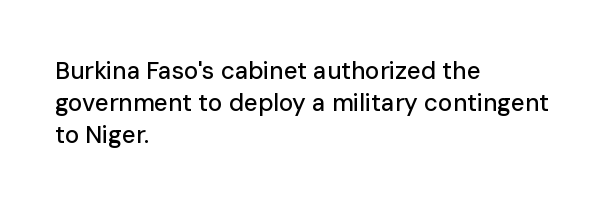
{"italic": "no", "underline": "no", "align": "left", "line_spacing": "normal", "line_spacing_ratio": 1.33, "letter_spacing": "normal", "letter_spacing_em": 0.0, "glyph_px": 24}
